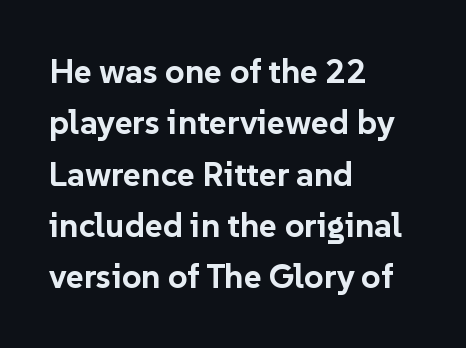
{"serif": "no", "italic": "no", "bold": "yes", "weight": "bold", "width": "normal", "stroke_contrast": "low", "x_height": "medium", "monospaced": "no", "underline": "no", "align": "left", "line_spacing": "normal", "line_spacing_ratio": 1.51, "letter_spacing": "normal", "letter_spacing_em": 0.0, "glyph_px": 34}
